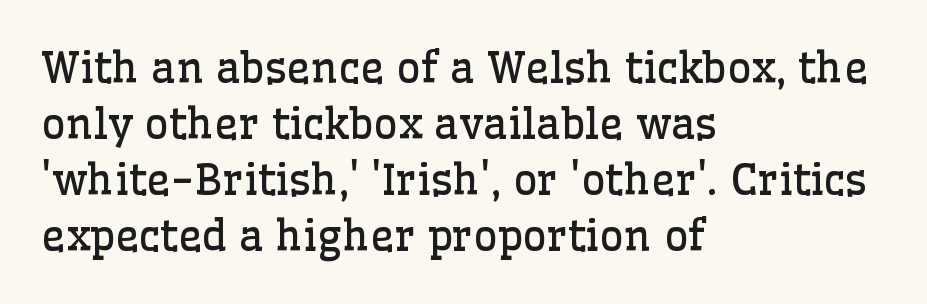
These lines stack with their left ends in a neat column. The typography opts for an upright posture over an oblique one. Is the stroke heavy? The answer is a plain regular-or-lighter. The line-height multiplier appears to be the usual default. Small tapered or slab feet sit at the stroke ends, so this counts as serif.
